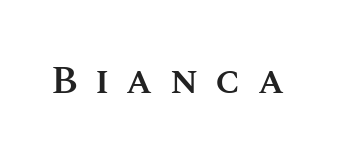
The image shows 39 px semibold type, upright; set unusually wide letter spacing (+0.44 em), not underlined; medium stroke contrast and a large x-height.
